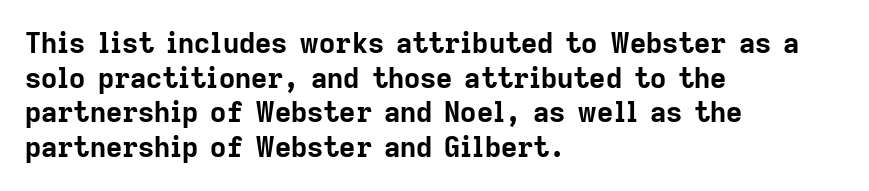
Q: Is the text bold? A: Yes.
Q: Is the text italic (slanted)? A: No, it is upright.
Q: Is the typeface a serif or a sans-serif typeface? A: Sans-serif.
Q: Is the text underlined? A: No.
Q: How is the paragraph aligned? A: Left-aligned.
Q: Is the spacing between letters normal or unusually wide? A: Normal.
Q: Width (condensed, normal, or wide)? A: Normal.
Q: Stroke contrast? A: Low.
Q: x-height? A: Medium.
Q: Monospaced? A: No.
